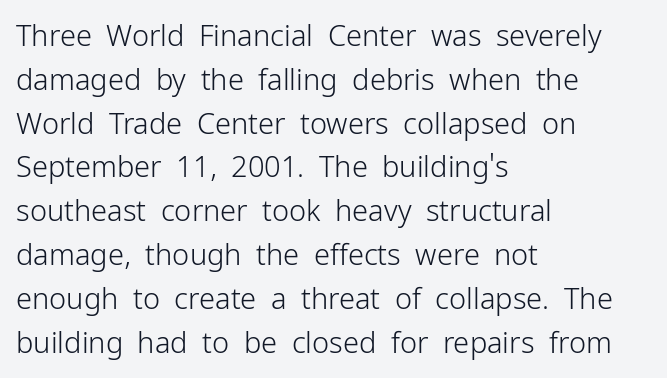
Q: Is the text bold? A: No.
Q: Is the text italic (slanted)? A: No, it is upright.
Q: Is the typeface a serif or a sans-serif typeface? A: Sans-serif.
Q: Is the text underlined? A: No.
Q: How is the paragraph aligned? A: Left-aligned.
Q: Is the spacing between letters normal or unusually wide? A: Normal.
Q: Is the spacing between lines tight, normal or loose? A: Normal.
Q: Width (condensed, normal, or wide)? A: Normal.
Q: Stroke contrast? A: Low.
Q: x-height? A: Medium.
Q: Monospaced? A: No.
